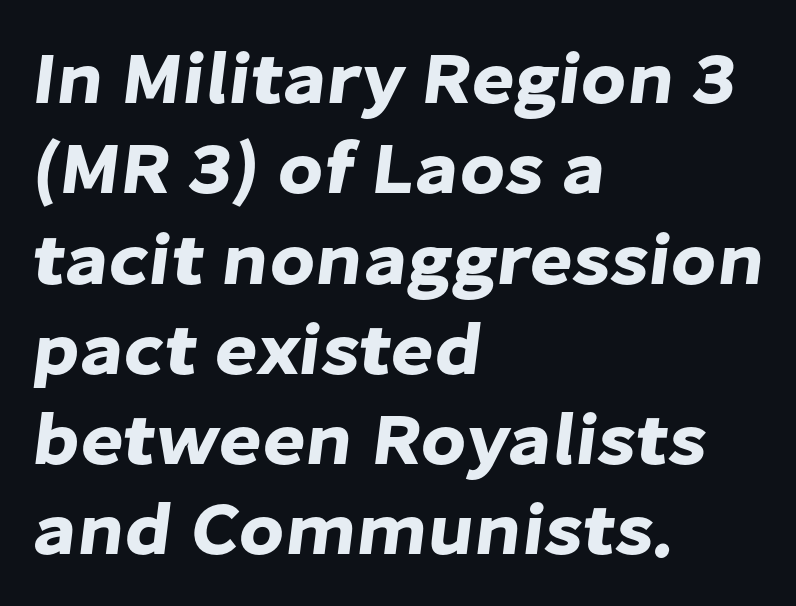
Q: Is the typeface a serif or a sans-serif typeface? A: Sans-serif.
Q: Is the text underlined? A: No.
Q: How is the paragraph aligned? A: Left-aligned.
Q: Is the spacing between letters normal or unusually wide? A: Normal.
Q: Width (condensed, normal, or wide)? A: Normal.
Q: Stroke contrast? A: Low.
Q: x-height? A: Medium.
Q: Monospaced? A: No.
